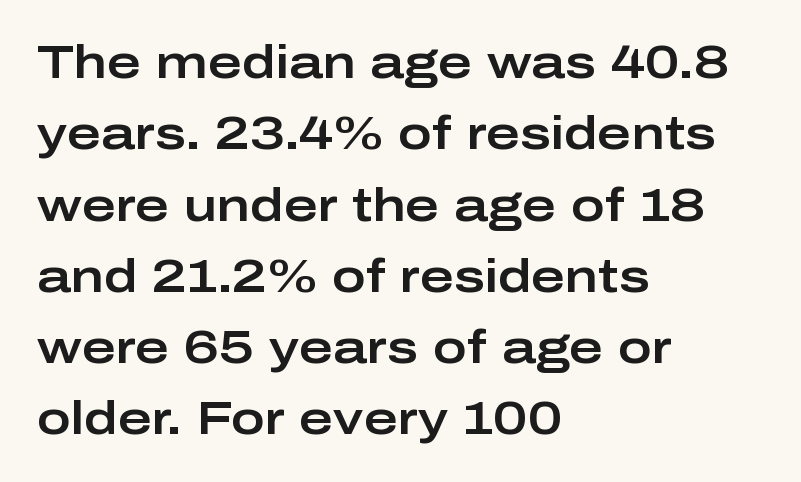
{"serif": "no", "italic": "no", "width": "wide", "stroke_contrast": "low", "x_height": "medium", "monospaced": "no", "underline": "no", "align": "left", "line_spacing": "normal", "line_spacing_ratio": 1.55, "letter_spacing": "normal", "letter_spacing_em": 0.0, "glyph_px": 46}
